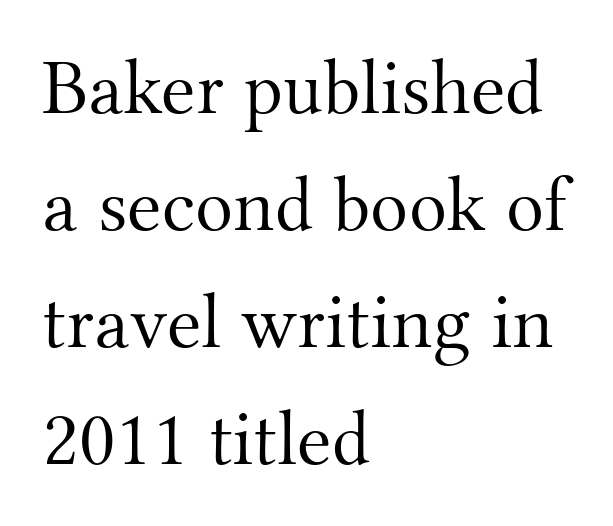
The image shows 79 px light serif type, upright; set left-aligned, normal line spacing (1.48x), normal letter spacing, not underlined; medium stroke contrast and a small x-height.
